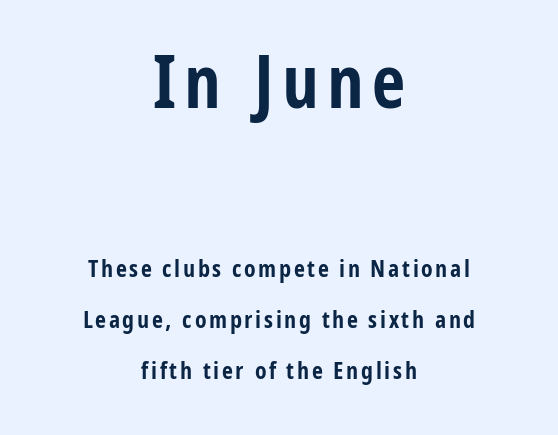
Q: Is the text bold? A: Yes.
Q: Is the text italic (slanted)? A: No, it is upright.
Q: Is the typeface a serif or a sans-serif typeface? A: Sans-serif.
Q: Is the text underlined? A: No.
Q: How is the paragraph aligned? A: Centered.
Q: Is the spacing between lines tight, normal or loose? A: Loose.
Q: Which block of text is set in a larger size, the first (top) or the second (bottom)? A: The first (top) one.
Q: Width (condensed, normal, or wide)? A: Condensed.
Q: Stroke contrast? A: Low.
Q: x-height? A: Medium.
Q: Monospaced? A: No.
